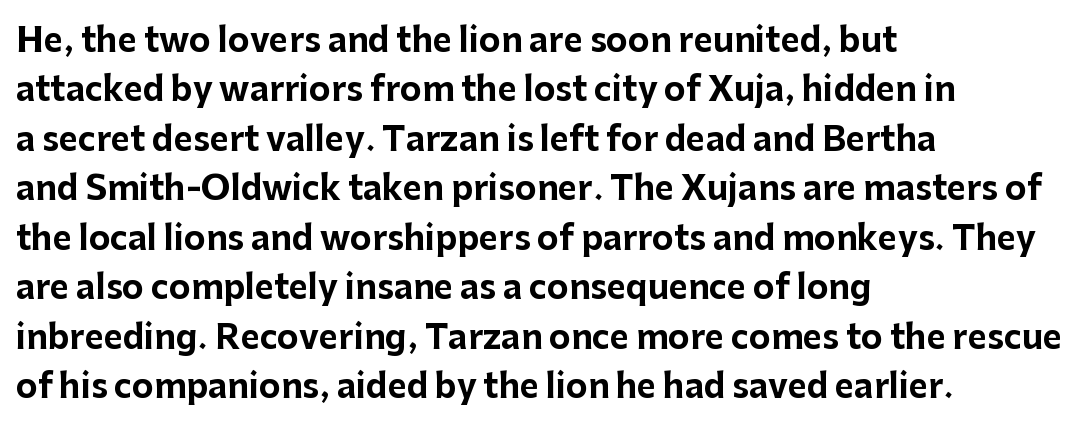
Q: Is the text bold? A: Yes.
Q: Is the text italic (slanted)? A: No, it is upright.
Q: Is the typeface a serif or a sans-serif typeface? A: Sans-serif.
Q: Is the text underlined? A: No.
Q: How is the paragraph aligned? A: Left-aligned.
Q: Is the spacing between letters normal or unusually wide? A: Normal.
Q: Is the spacing between lines tight, normal or loose? A: Normal.
Q: Width (condensed, normal, or wide)? A: Normal.
Q: Stroke contrast? A: Low.
Q: x-height? A: Medium.
Q: Monospaced? A: No.
